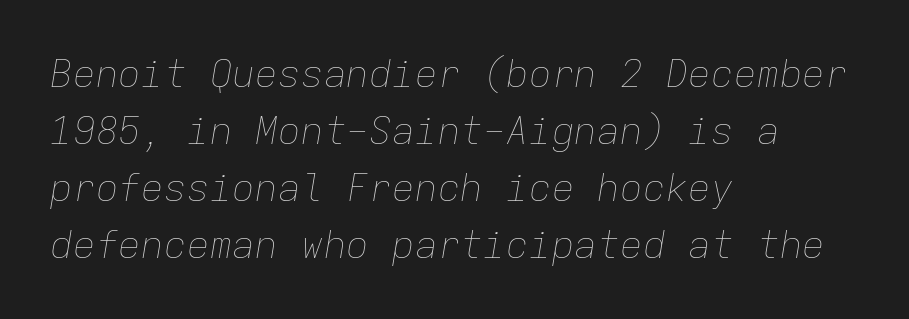
The image shows 38 px thin type, italic (leaning right), monospaced; set left-aligned, normal line spacing (1.5x), normal letter spacing, not underlined; low stroke contrast and a medium x-height.
